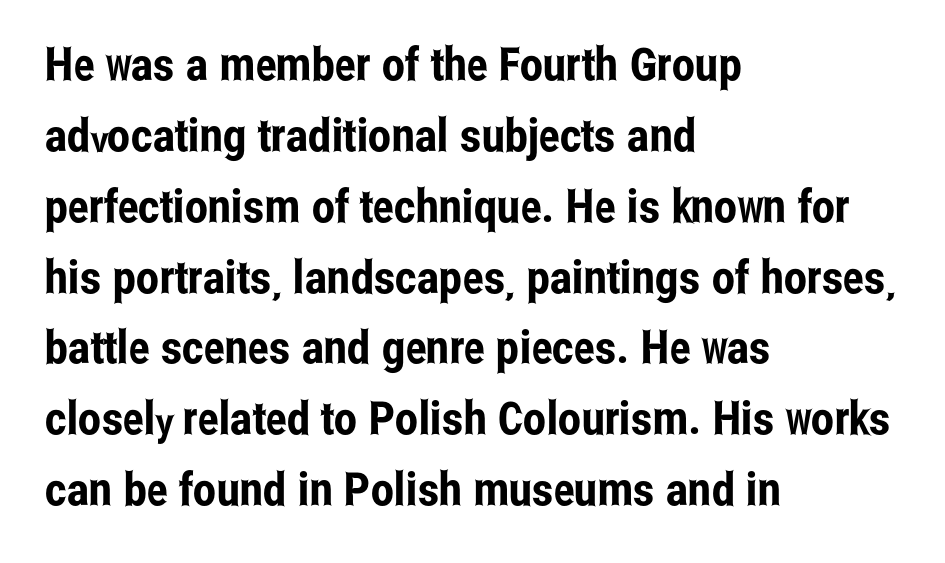
Q: Is the text italic (slanted)? A: No, it is upright.
Q: Is the typeface a serif or a sans-serif typeface? A: Sans-serif.
Q: Is the text underlined? A: No.
Q: How is the paragraph aligned? A: Left-aligned.
Q: Is the spacing between letters normal or unusually wide? A: Normal.
Q: Is the spacing between lines tight, normal or loose? A: Normal.
Q: Width (condensed, normal, or wide)? A: Condensed.
Q: Stroke contrast? A: Low.
Q: x-height? A: Medium.
Q: Monospaced? A: No.
